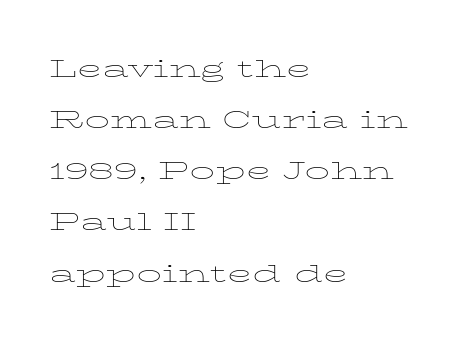
Unmarked baselines from the first word to the last. All the whitespace from short lines collects on the right. Think of a printed novel: that variable character pitch is what you see here. Unbolded letterforms with no extra heft. Ascenders rise straight up at ninety degrees.
